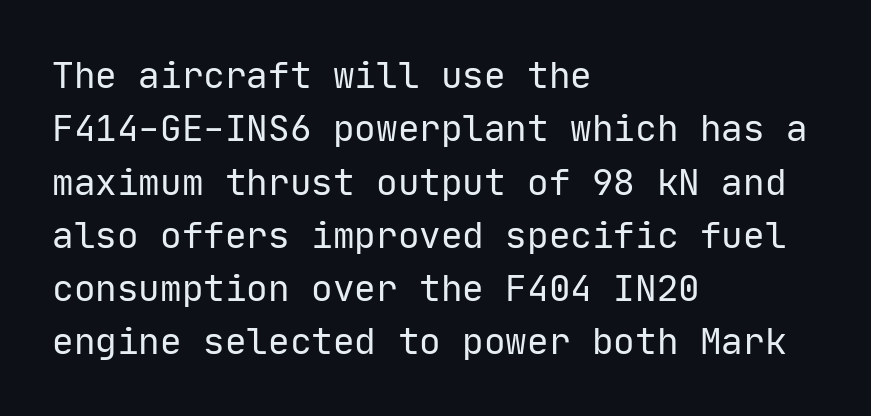
Q: Is the text bold? A: No.
Q: Is the text italic (slanted)? A: No, it is upright.
Q: Is the typeface a serif or a sans-serif typeface? A: Sans-serif.
Q: Is the text underlined? A: No.
Q: How is the paragraph aligned? A: Left-aligned.
Q: Is the spacing between letters normal or unusually wide? A: Normal.
Q: Is the spacing between lines tight, normal or loose? A: Normal.
Q: Width (condensed, normal, or wide)? A: Normal.
Q: Stroke contrast? A: Low.
Q: x-height? A: Medium.
Q: Monospaced? A: Yes.
